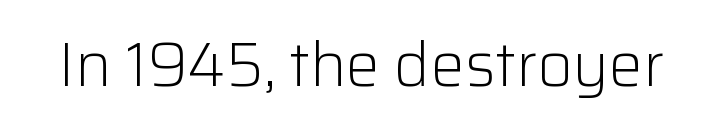
The image shows 61 px light sans-serif type, upright; set normal letter spacing, not underlined; low stroke contrast and a medium x-height.
